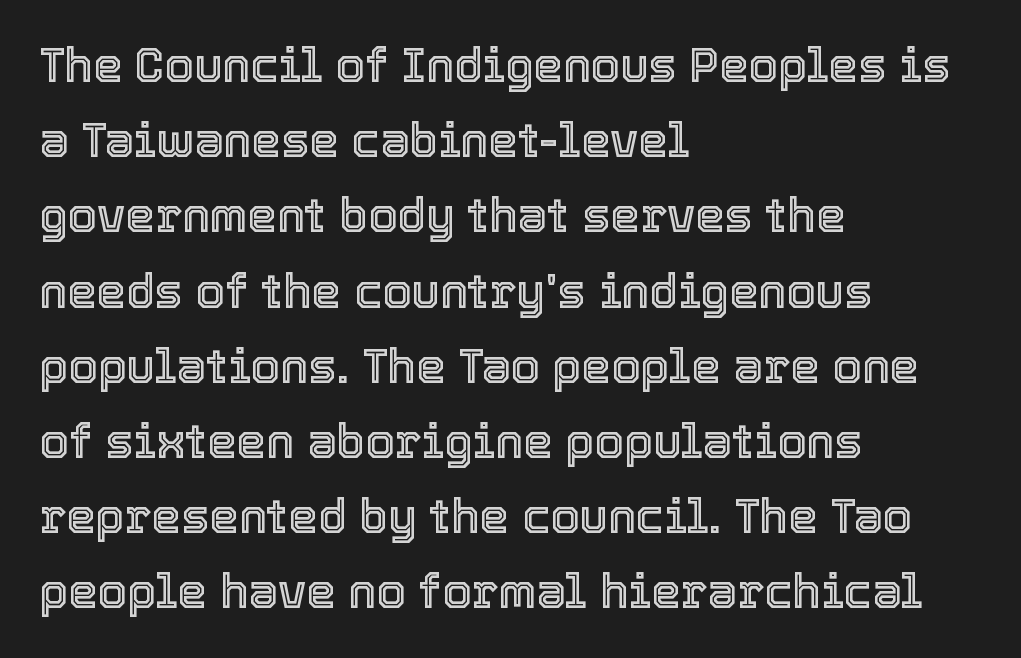
The rendering uses a moderate line-height, typical for paragraphs. The setting favours the left margin, as ordinary paragraphs usually do. Varying glyph widths throughout — classic text-font behaviour. Between one letter and the next there's only the usual sliver of space. In terms of posture, this sample is upright.
